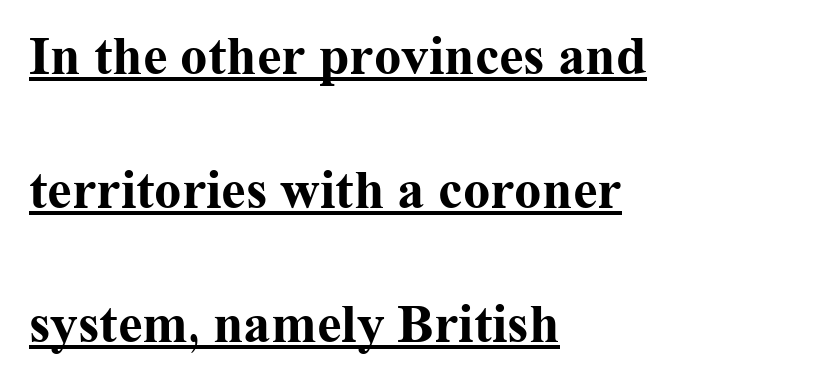
If you measured baseline to baseline, you'd find a long distance. Vertical strokes here are truly vertical. Every word sits above its own underline. Proportional: the letters do not fall into vertical columns.
